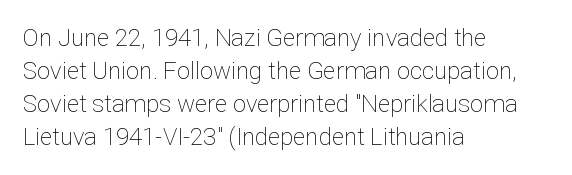
Horizontally, the lines are justified to the leading edge only. A roman cut, with each character standing at attention. The lines sit at an ordinary, default distance from one another. The font sits on the lighter half of the weight spectrum, regular included. Just letters on the line, the space beneath them empty. Standard letterfit; no display-style spreading of the glyphs.
